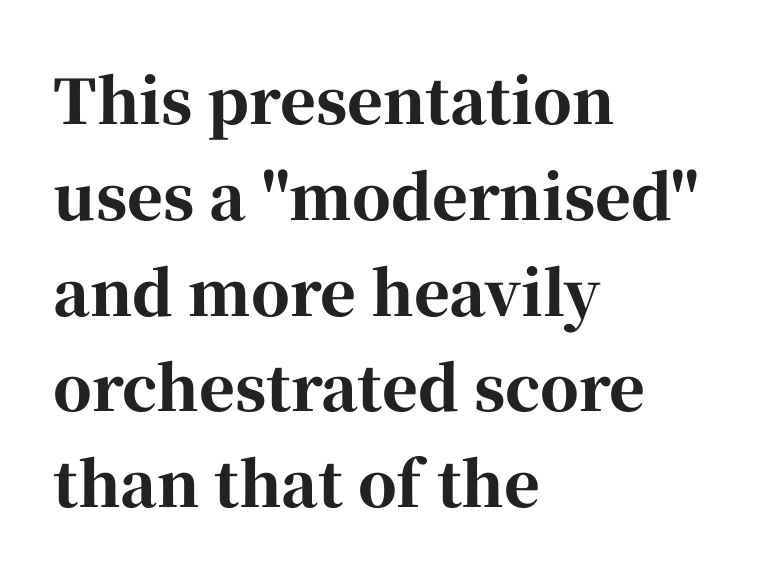
Q: Is the text bold? A: Yes.
Q: Is the text italic (slanted)? A: No, it is upright.
Q: Is the typeface a serif or a sans-serif typeface? A: Serif.
Q: Is the text underlined? A: No.
Q: How is the paragraph aligned? A: Left-aligned.
Q: Is the spacing between letters normal or unusually wide? A: Normal.
Q: Is the spacing between lines tight, normal or loose? A: Normal.
Q: Width (condensed, normal, or wide)? A: Normal.
Q: Stroke contrast? A: High.
Q: x-height? A: Medium.
Q: Monospaced? A: No.
